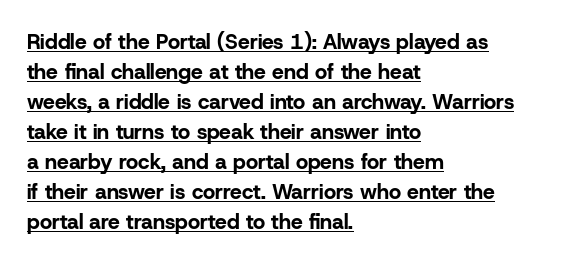
{"italic": "no", "bold": "yes", "underline": "yes", "align": "left", "line_spacing": "normal", "line_spacing_ratio": 1.43, "letter_spacing": "normal", "letter_spacing_em": 0.0, "glyph_px": 21}
